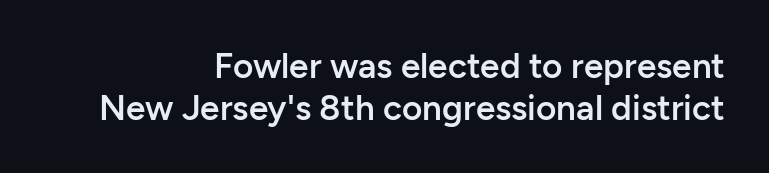
A semibold gives these letters moderate extra thickness, short of bold. The rendering shows plain stroke endings on the letterforms — a sans-serif design. Plain, unruled lines of type. The letters advance in unequal steps, a hallmark of proportional type.
